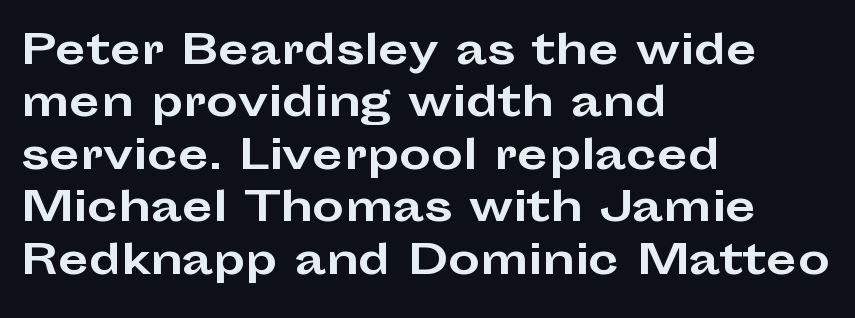
{"serif": "no", "italic": "no", "bold": "yes", "weight": "bold", "width": "wide", "stroke_contrast": "low", "x_height": "medium", "monospaced": "no", "underline": "no", "align": "left", "line_spacing": "normal", "line_spacing_ratio": 1.31, "letter_spacing": "normal", "letter_spacing_em": 0.0, "glyph_px": 40}
